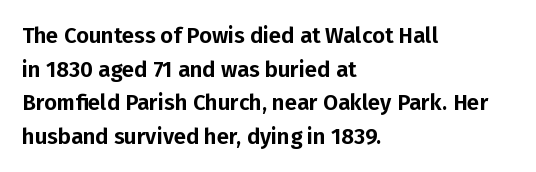
Q: Is the text italic (slanted)? A: No, it is upright.
Q: Is the text underlined? A: No.
Q: How is the paragraph aligned? A: Left-aligned.
Q: Is the spacing between letters normal or unusually wide? A: Normal.
Q: Is the spacing between lines tight, normal or loose? A: Normal.
